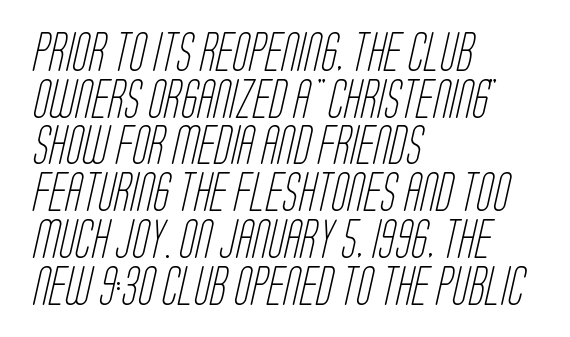
The strokes are not fattened; the text isn't bold. The lines are quadded left. Each letter keeps its own natural width here, so spacing adapts to shape. Observe the absence of serifs on each vertical stroke in this sample.
